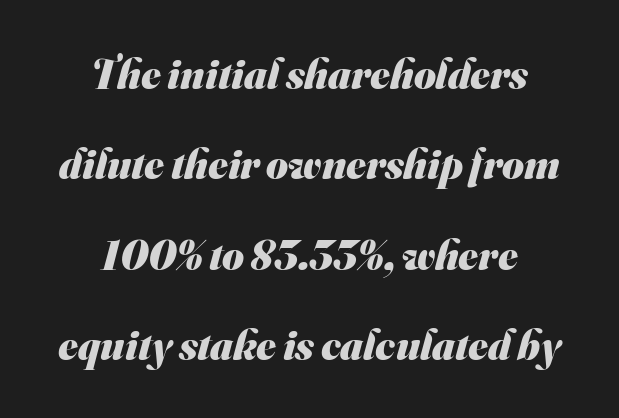
{"serif": "no", "bold": "yes", "weight": "heavy", "width": "normal", "stroke_contrast": "medium", "x_height": "small", "monospaced": "no", "underline": "no", "align": "center", "line_spacing": "loose", "line_spacing_ratio": 2.15, "letter_spacing": "normal", "letter_spacing_em": 0.0, "glyph_px": 42}
